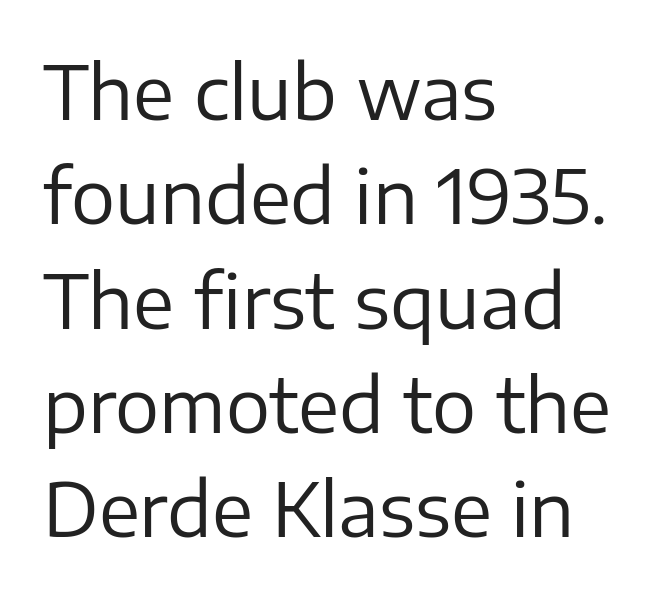
The image shows 74 px regular-weight sans-serif type, upright; set left-aligned, normal line spacing (1.41x), normal letter spacing, not underlined; low stroke contrast and a medium x-height.
